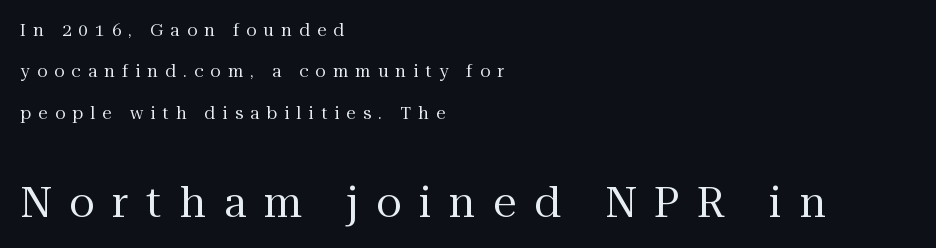
The image shows 42 px regular-weight serif type, upright; set left-aligned, loose line spacing (2.43x), unusually wide letter spacing (+0.42 em), not underlined; the second (bottom) block is 2.47x larger; medium stroke contrast and a medium x-height.
